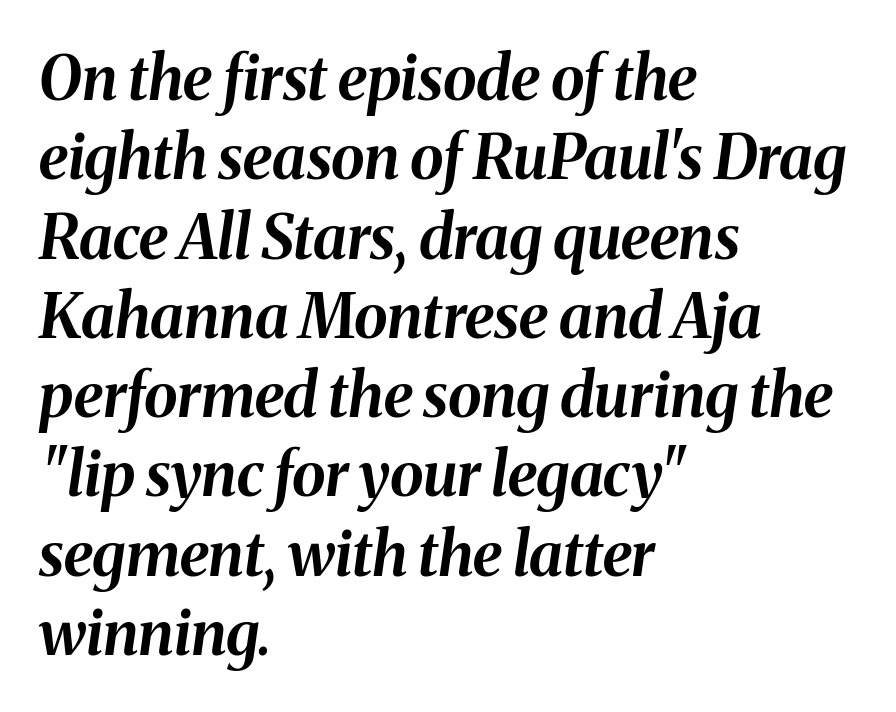
These lines sit exactly where default settings would place them. The baseline area is clear. The axis of the letterforms is tilted away from vertical. Is this a fixed-width face? No — the glyphs have proportional, varying widths.
